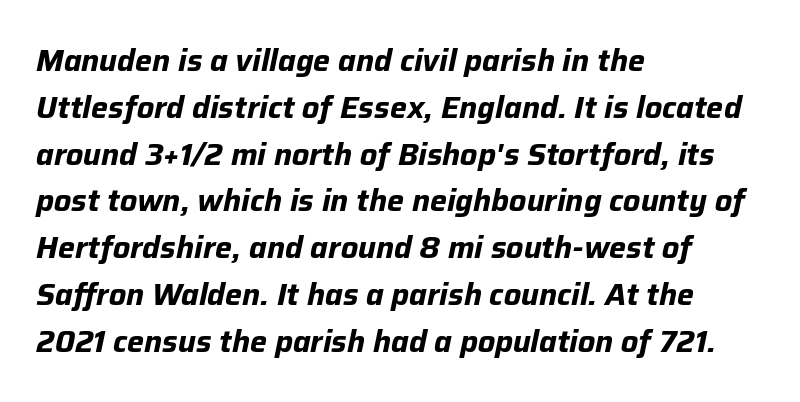
Caption: multi-line text, flush left, ragged right. The baseline area is clear. Look at the stroke-to-counter ratio: heavy, a bold. The letters are slanted; this is an italic face.
